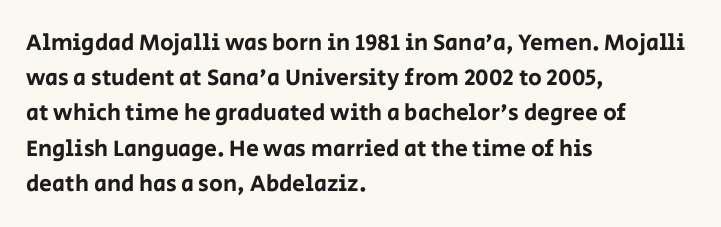
{"italic": "no", "underline": "no", "align": "left", "line_spacing": "normal", "line_spacing_ratio": 1.53, "letter_spacing": "normal", "letter_spacing_em": 0.0, "glyph_px": 23}
